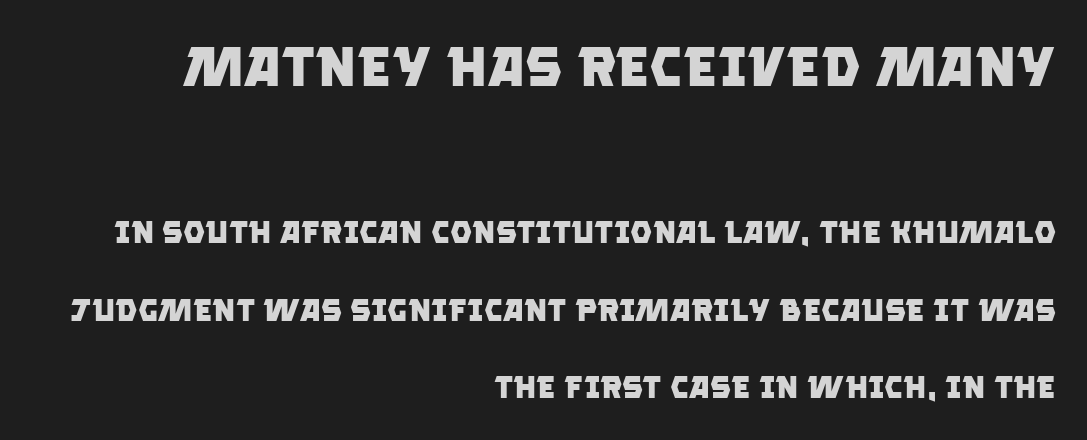
Q: Is the text bold? A: Yes.
Q: Is the typeface a serif or a sans-serif typeface? A: Sans-serif.
Q: Is the text underlined? A: No.
Q: How is the paragraph aligned? A: Right-aligned.
Q: Is the spacing between letters normal or unusually wide? A: Normal.
Q: Is the spacing between lines tight, normal or loose? A: Loose.
Q: Which block of text is set in a larger size, the first (top) or the second (bottom)? A: The first (top) one.
Q: Width (condensed, normal, or wide)? A: Normal.
Q: Stroke contrast? A: Low.
Q: x-height? A: Large.
Q: Monospaced? A: No.
